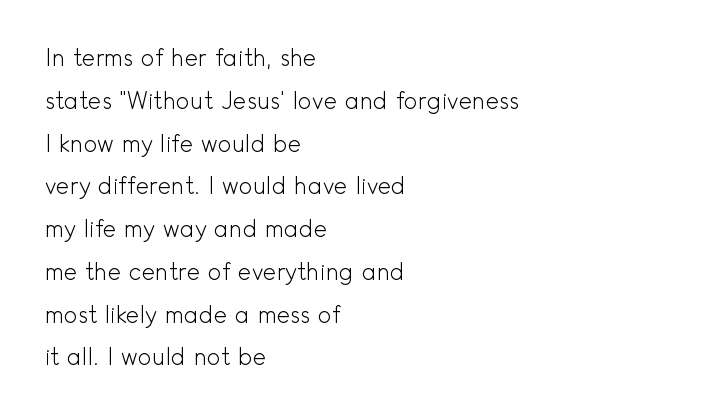
{"italic": "no", "bold": "no", "underline": "no", "align": "left", "line_spacing_ratio": 1.86, "letter_spacing": "normal", "letter_spacing_em": 0.0, "glyph_px": 23}
